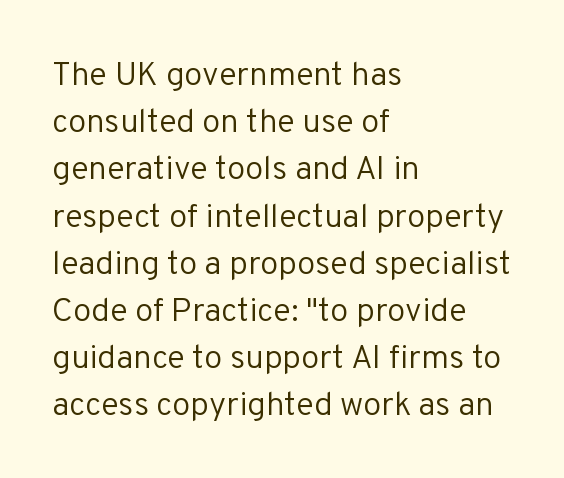
The image shows 33 px regular-weight sans-serif type, upright; set left-aligned, normal line spacing (1.43x), normal letter spacing, not underlined; low stroke contrast and a medium x-height.
